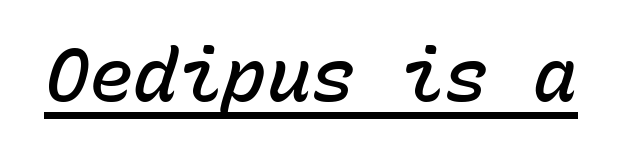
{"italic": "yes", "lean": "right", "slant_degrees": 15, "bold": "semi", "weight": "semibold", "width": "normal", "stroke_contrast": "low", "x_height": "medium", "monospaced": "yes", "underline": "yes", "letter_spacing": "normal", "letter_spacing_em": 0.0, "glyph_px": 74}
